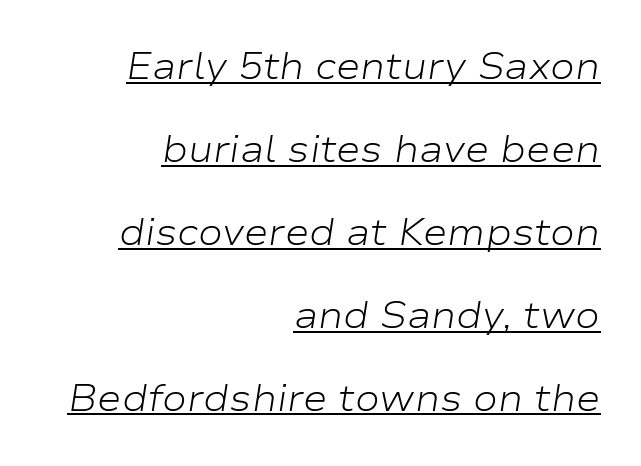
{"italic": "yes", "lean": "right", "slant_degrees": 9, "bold": "no", "weight": "light", "width": "wide", "stroke_contrast": "low", "x_height": "medium", "monospaced": "no", "underline": "yes", "align": "right", "line_spacing": "loose", "line_spacing_ratio": 2.24, "letter_spacing": "normal", "letter_spacing_em": 0.0, "glyph_px": 37}
